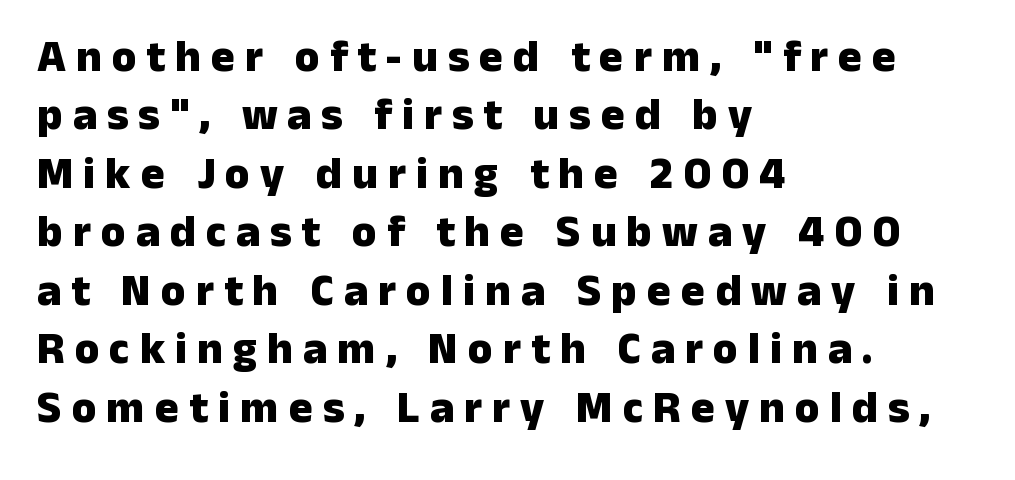
The image shows 45 px heavy sans-serif type, upright; set left-aligned, normal line spacing (1.3x), unusually wide letter spacing (+0.22 em), not underlined; low stroke contrast and a medium x-height.
